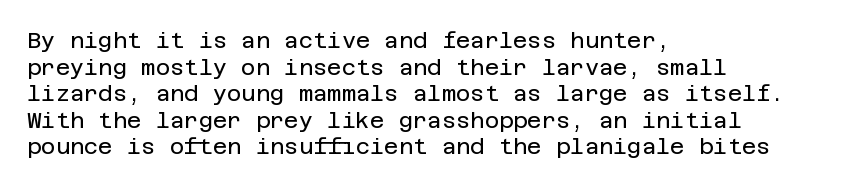
Q: Is the text bold? A: No.
Q: Is the text italic (slanted)? A: No, it is upright.
Q: Is the text underlined? A: No.
Q: How is the paragraph aligned? A: Left-aligned.
Q: Is the spacing between letters normal or unusually wide? A: Normal.
